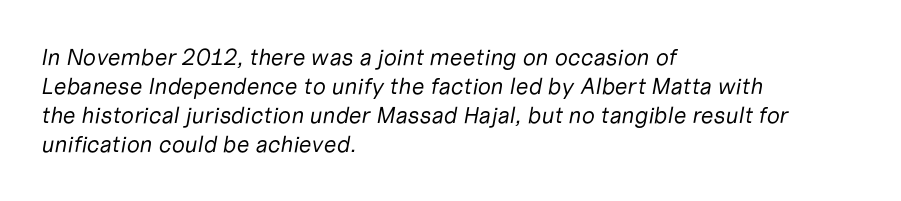
Q: Is the text bold? A: No.
Q: Is the text italic (slanted)? A: Yes, it leans right by about 10 degrees.
Q: Is the text underlined? A: No.
Q: How is the paragraph aligned? A: Left-aligned.
Q: Is the spacing between letters normal or unusually wide? A: Normal.
Q: Is the spacing between lines tight, normal or loose? A: Normal.
